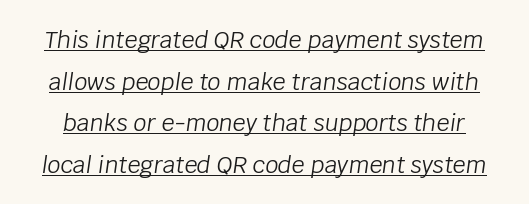
Q: Is the text bold? A: No.
Q: Is the text italic (slanted)? A: Yes, it leans right by about 8 degrees.
Q: Is the text underlined? A: Yes.
Q: Is the spacing between letters normal or unusually wide? A: Normal.
